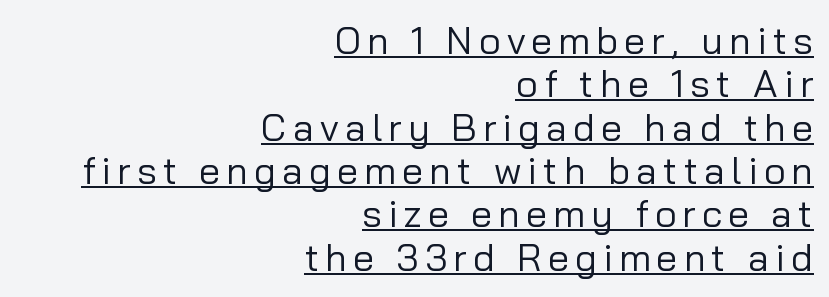
{"serif": "no", "italic": "no", "bold": "no", "weight": "regular", "width": "normal", "stroke_contrast": "low", "x_height": "medium", "monospaced": "no", "underline": "yes", "align": "right", "line_spacing": "tight", "line_spacing_ratio": 1.14, "glyph_px": 38}
